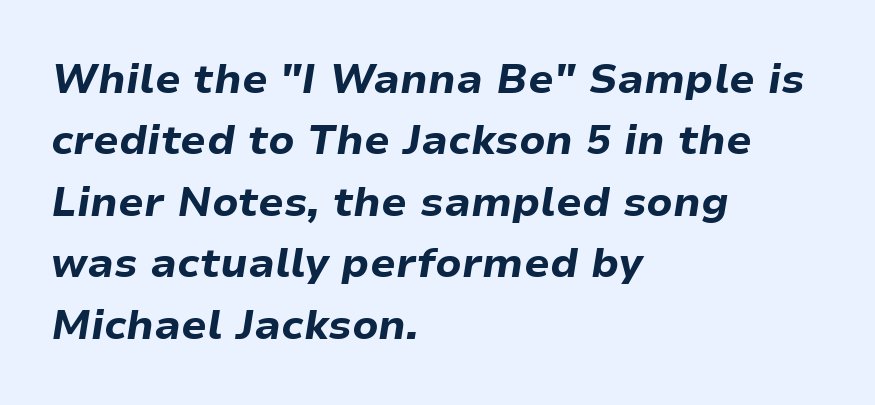
{"italic": "yes", "lean": "right", "slant_degrees": 9, "bold": "yes", "weight": "bold", "width": "normal", "stroke_contrast": "low", "x_height": "medium", "monospaced": "no", "underline": "no", "align": "left", "line_spacing": "normal", "line_spacing_ratio": 1.5, "letter_spacing": "normal", "letter_spacing_em": 0.0, "glyph_px": 41}
